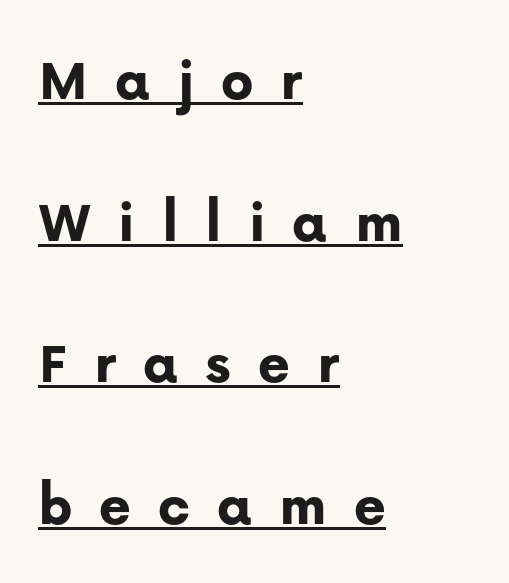
Left-aligned paragraph, ragged on the right. What weight is shown? A full bold with thick strokes. It's the straight-up-and-down kind of type. The rendered words wear a rule along their underside. Does extra space separate the letters? Yes, quite a lot of it.
